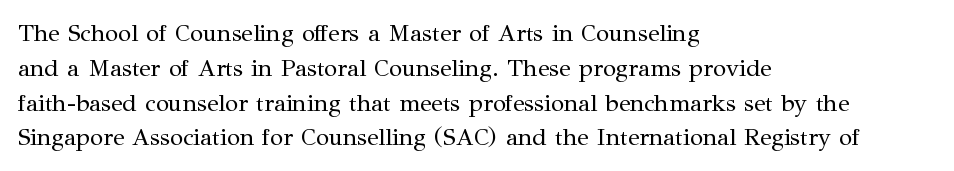
{"italic": "no", "bold": "no", "underline": "no", "align": "left", "line_spacing": "normal", "line_spacing_ratio": 1.45, "letter_spacing": "normal", "letter_spacing_em": 0.0, "glyph_px": 24}
